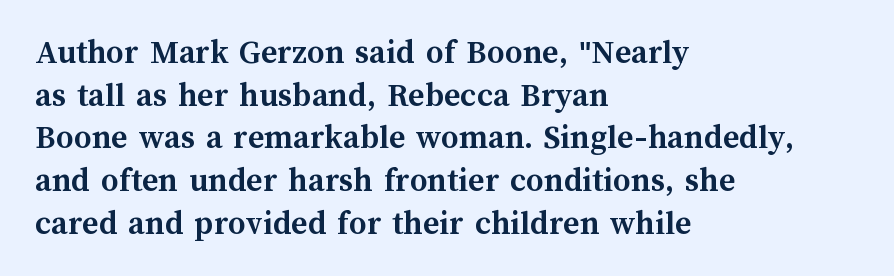
The image shows 35 px semibold type, upright; set left-aligned, line spacing 1.22x, normal letter spacing, not underlined; medium stroke contrast and a medium x-height.
